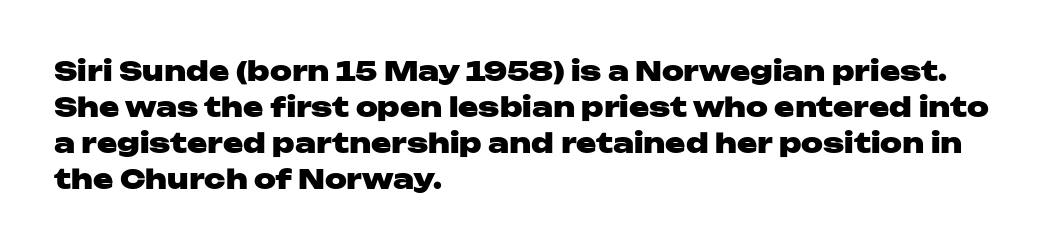
The image shows 27 px bold type, upright; set left-aligned, normal line spacing (1.33x), normal letter spacing, not underlined.
